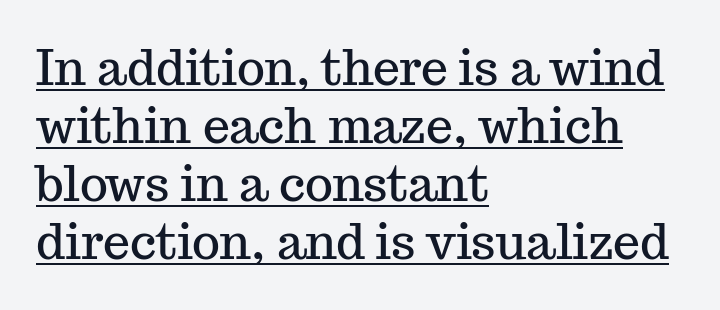
The image shows 48 px serif type, upright; set left-aligned, line spacing 1.21x, normal letter spacing, underlined; medium stroke contrast and a medium x-height.
